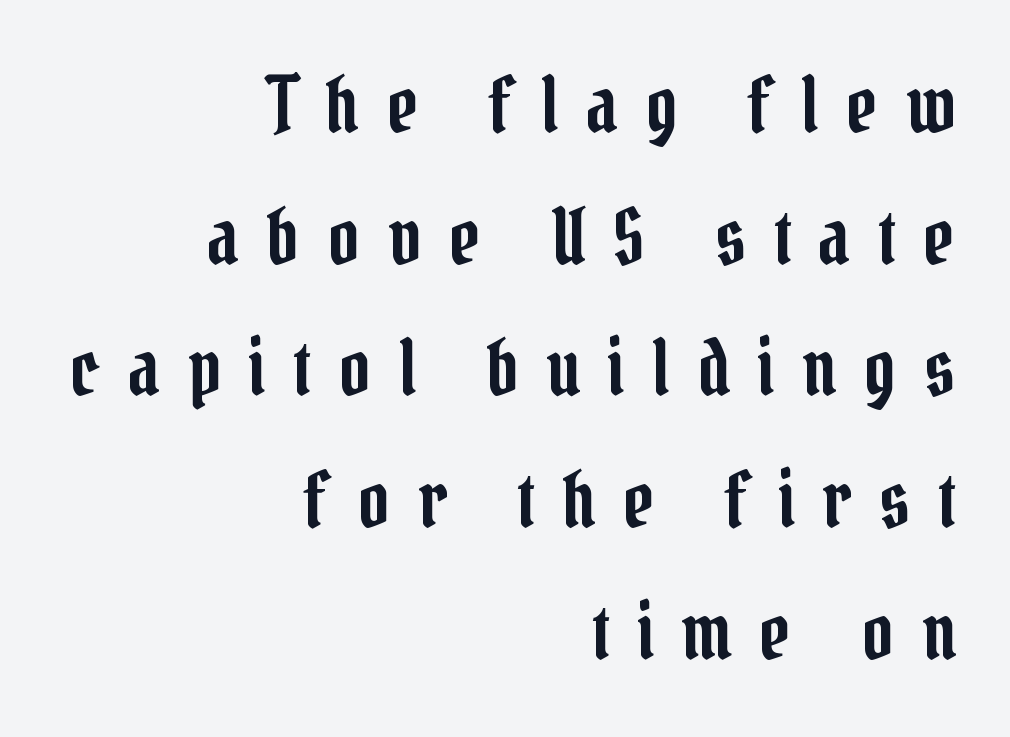
{"serif": "yes", "italic": "no", "width": "condensed", "stroke_contrast": "low", "x_height": "medium", "monospaced": "no", "underline": "no", "align": "right", "line_spacing_ratio": 1.71, "letter_spacing": "wide", "letter_spacing_em": 0.36, "glyph_px": 77}
